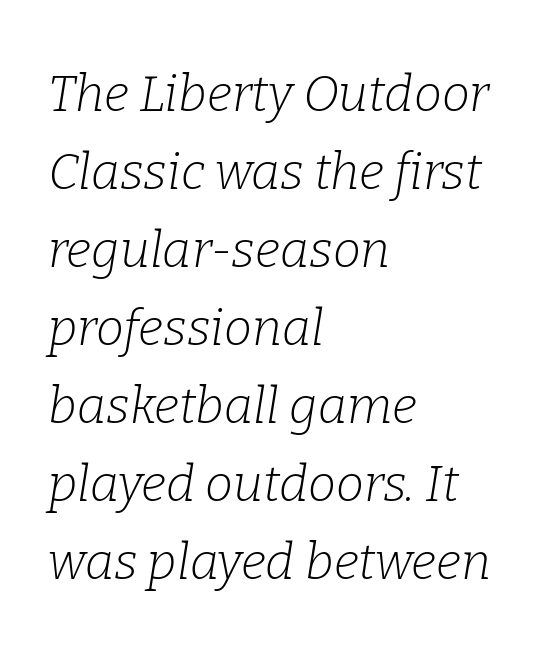
What stands out about the letter spacing? Nothing — it is the standard amount. No chunkiness to these letters — they're not bold. You could not count columns in this text — the font is proportionally spaced. Compared with a centered layout, this one pins lines to the left instead. Observe the serifs anchoring each vertical stroke in this sample.
